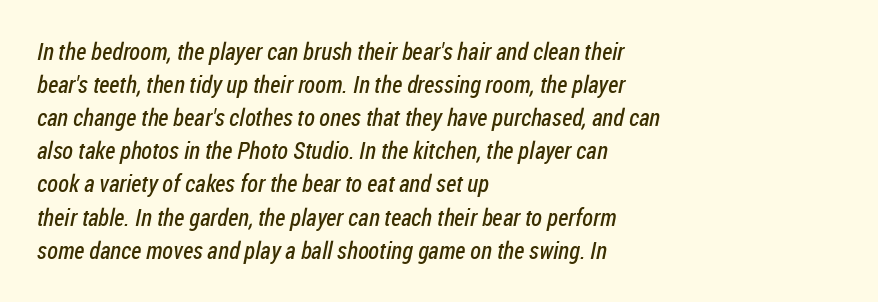
Q: Is the text bold? A: No.
Q: Is the text underlined? A: No.
Q: How is the paragraph aligned? A: Left-aligned.
Q: Is the spacing between letters normal or unusually wide? A: Normal.
Q: Is the spacing between lines tight, normal or loose? A: Normal.
